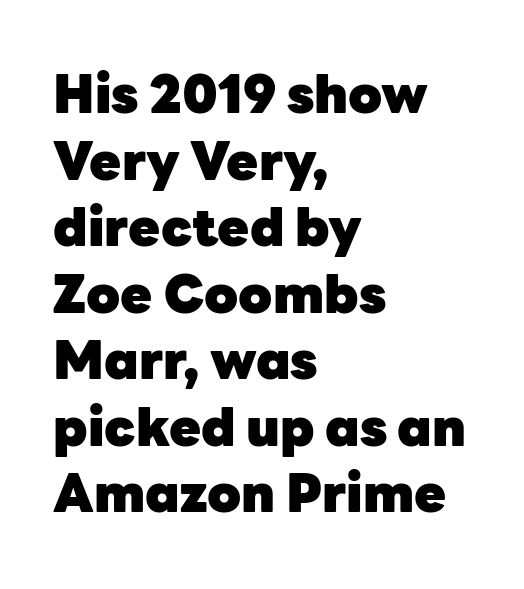
Q: Is the text bold? A: Yes.
Q: Is the text italic (slanted)? A: No, it is upright.
Q: Is the typeface a serif or a sans-serif typeface? A: Sans-serif.
Q: Is the text underlined? A: No.
Q: How is the paragraph aligned? A: Left-aligned.
Q: Is the spacing between letters normal or unusually wide? A: Normal.
Q: Is the spacing between lines tight, normal or loose? A: Normal.
Q: Width (condensed, normal, or wide)? A: Normal.
Q: Stroke contrast? A: Low.
Q: x-height? A: Medium.
Q: Monospaced? A: No.
